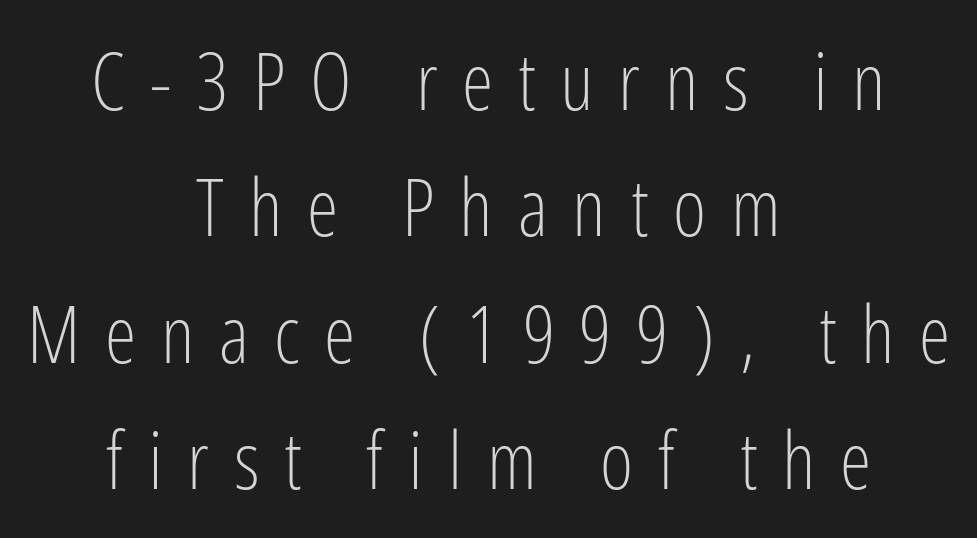
The passage shown is not underscored anywhere. Designer's note — italics off, roman on. This sample uses a sans-serif face. This block has exactly the height ordinary leading produces. The passage shown is not bold in any degree.
